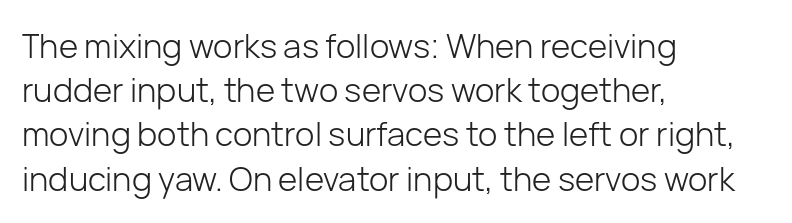
The image shows 33 px light sans-serif type, upright; set left-aligned, normal line spacing (1.34x), normal letter spacing, not underlined; low stroke contrast and a medium x-height.
